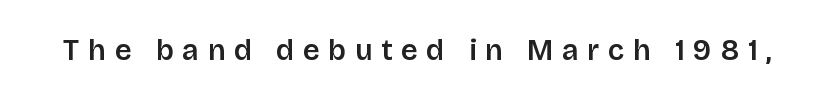
The image shows 29 px sans-serif type, upright; set unusually wide letter spacing (+0.3 em), not underlined; low stroke contrast and a large x-height.
